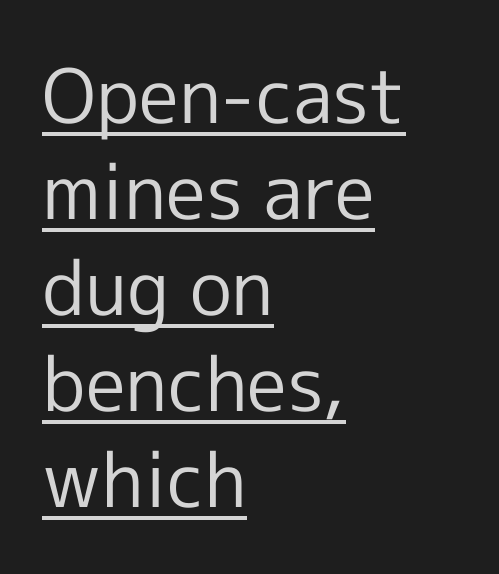
The image shows 75 px regular-weight sans-serif type, upright; set left-aligned, normal line spacing (1.28x), normal letter spacing, underlined; a medium x-height.
